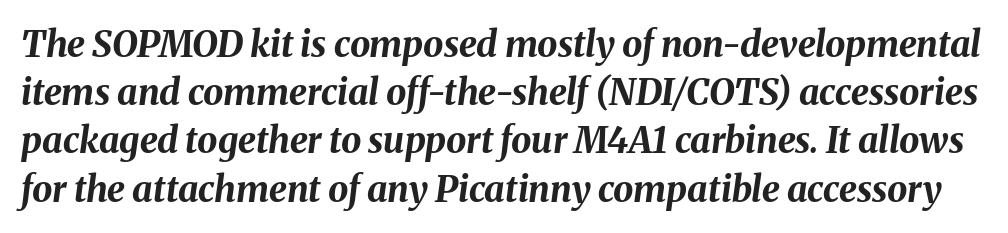
The image shows 36 px bold type, italic (leaning right); set normal line spacing (1.34x), normal letter spacing, not underlined; medium stroke contrast and a medium x-height.
